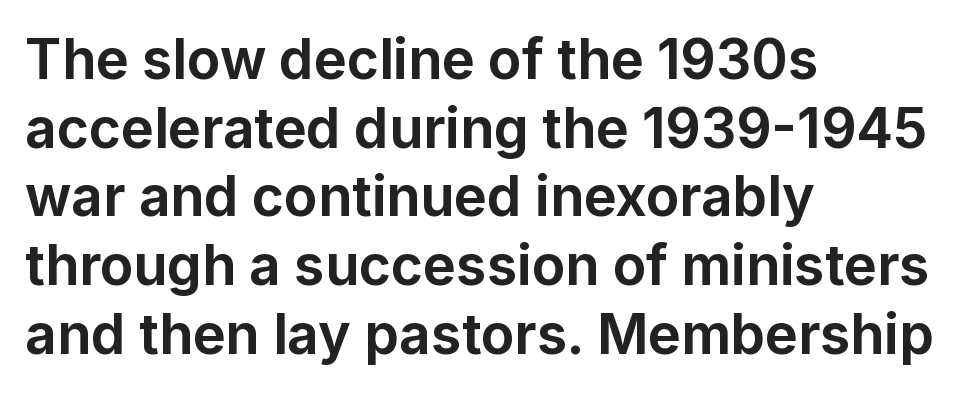
Q: Is the text bold? A: Yes.
Q: Is the text italic (slanted)? A: No, it is upright.
Q: Is the typeface a serif or a sans-serif typeface? A: Sans-serif.
Q: Is the text underlined? A: No.
Q: How is the paragraph aligned? A: Left-aligned.
Q: Is the spacing between letters normal or unusually wide? A: Normal.
Q: Is the spacing between lines tight, normal or loose? A: Normal.
Q: Width (condensed, normal, or wide)? A: Normal.
Q: Stroke contrast? A: Low.
Q: x-height? A: Medium.
Q: Monospaced? A: No.
